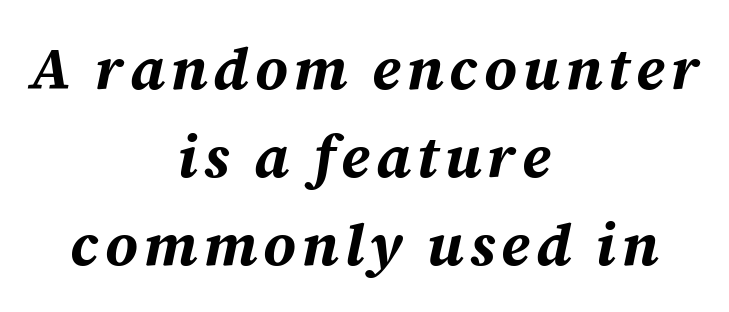
This rendering uses center alignment, leaving both contours irregular but symmetric. Spacing verdict: proportional, widths tailored to each character. Style check: oblique. Its strokes are broad and dark, the hallmark of bold type.
